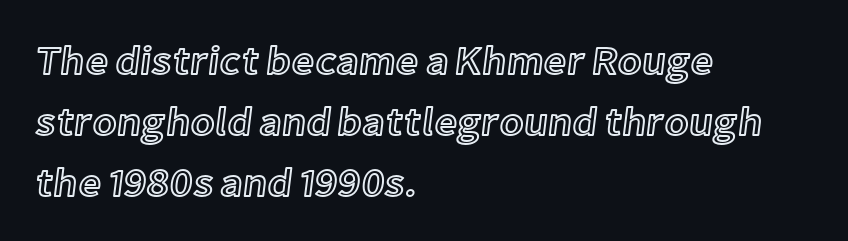
Q: Is the text italic (slanted)? A: Yes.
Q: Is the text underlined? A: No.
Q: How is the paragraph aligned? A: Left-aligned.
Q: Is the spacing between letters normal or unusually wide? A: Normal.
Q: Is the spacing between lines tight, normal or loose? A: Normal.
Q: Width (condensed, normal, or wide)? A: Normal.
Q: x-height? A: Medium.
Q: Monospaced? A: No.
